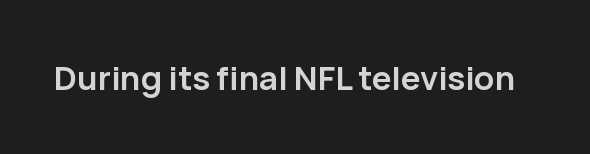
{"serif": "no", "italic": "no", "bold": "yes", "weight": "semibold", "width": "normal", "stroke_contrast": "low", "x_height": "medium", "monospaced": "no", "underline": "no", "letter_spacing": "normal", "letter_spacing_em": 0.0, "glyph_px": 33}
